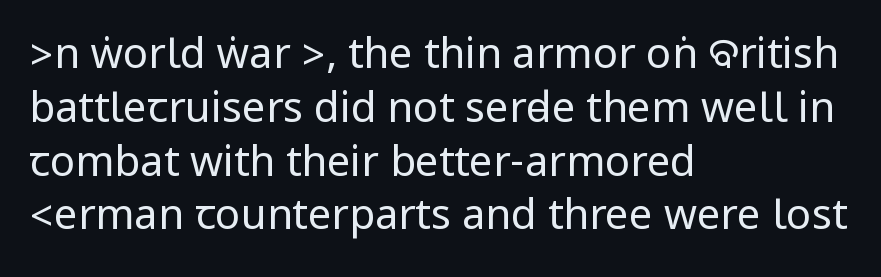
The image shows 42 px regular-weight, condensed sans-serif type, upright; set left-aligned, normal line spacing (1.28x), normal letter spacing, not underlined; low stroke contrast.
